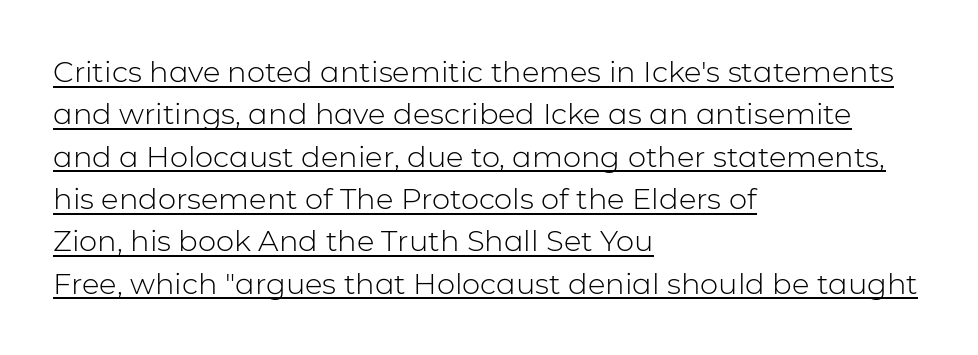
{"serif": "no", "italic": "no", "bold": "no", "weight": "light", "width": "normal", "stroke_contrast": "low", "x_height": "medium", "monospaced": "no", "underline": "yes", "align": "left", "line_spacing": "normal", "line_spacing_ratio": 1.46, "letter_spacing": "normal", "letter_spacing_em": 0.0, "glyph_px": 29}
